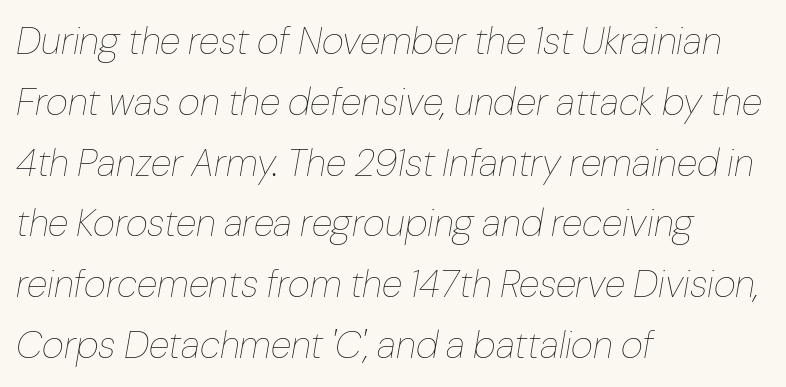
{"italic": "yes", "lean": "right", "slant_degrees": 10, "bold": "no", "weight": "thin", "width": "normal", "stroke_contrast": "low", "x_height": "medium", "monospaced": "no", "underline": "no", "align": "left", "line_spacing": "normal", "line_spacing_ratio": 1.6, "letter_spacing": "normal", "letter_spacing_em": 0.0, "glyph_px": 38}
